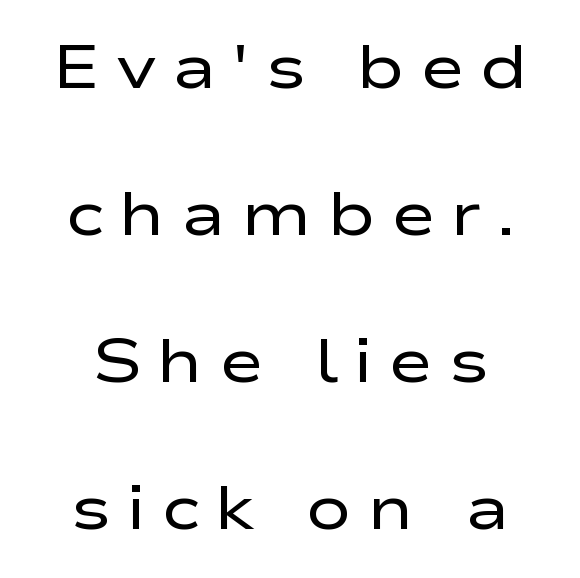
The image shows 61 px regular-weight, wide sans-serif type, upright; set centered, loose line spacing (2.41x), unusually wide letter spacing (+0.25 em), not underlined; low stroke contrast and a medium x-height.
